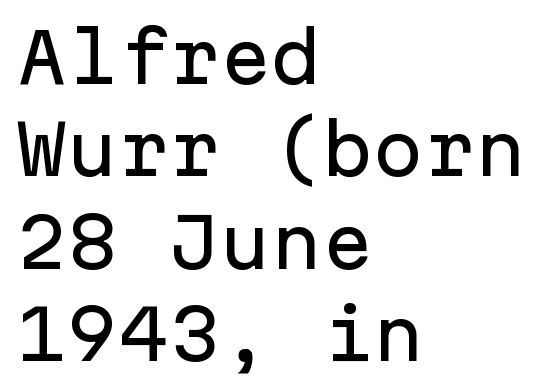
The image shows 68 px sans-serif type, upright, monospaced; set left-aligned, normal line spacing (1.36x), normal letter spacing, not underlined; low stroke contrast and a medium x-height.
